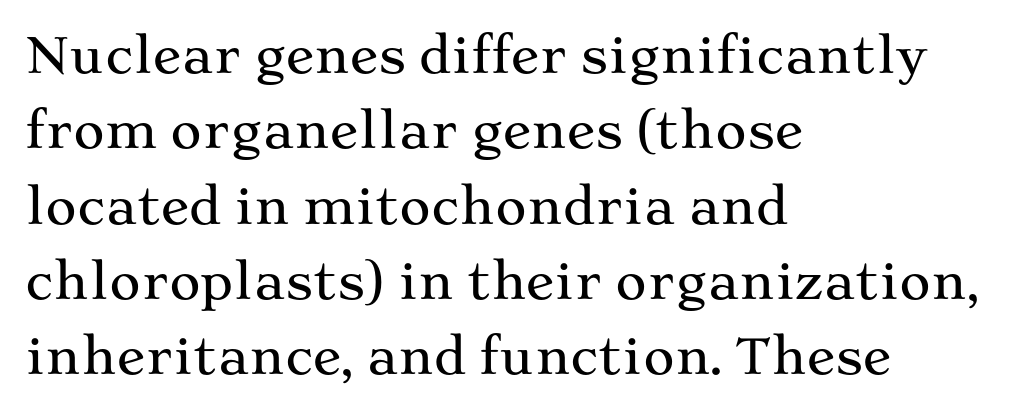
How are the letters spaced? Ordinarily, with no added tracking. A typesetter would call this proportional, since set widths differ per character. The characters display serif detailing at their extremities. This sample uses an upright cut, with every glyph sitting square on the baseline.
